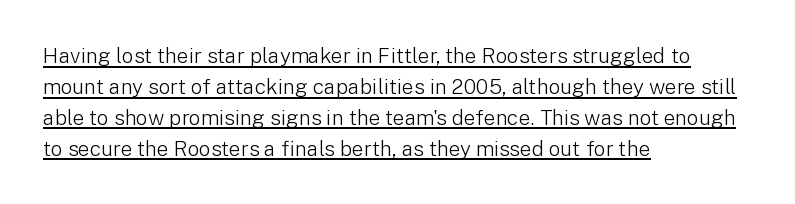
Q: Is the text bold? A: No.
Q: Is the text italic (slanted)? A: No, it is upright.
Q: Is the text underlined? A: Yes.
Q: How is the paragraph aligned? A: Left-aligned.
Q: Is the spacing between letters normal or unusually wide? A: Normal.
Q: Is the spacing between lines tight, normal or loose? A: Normal.
